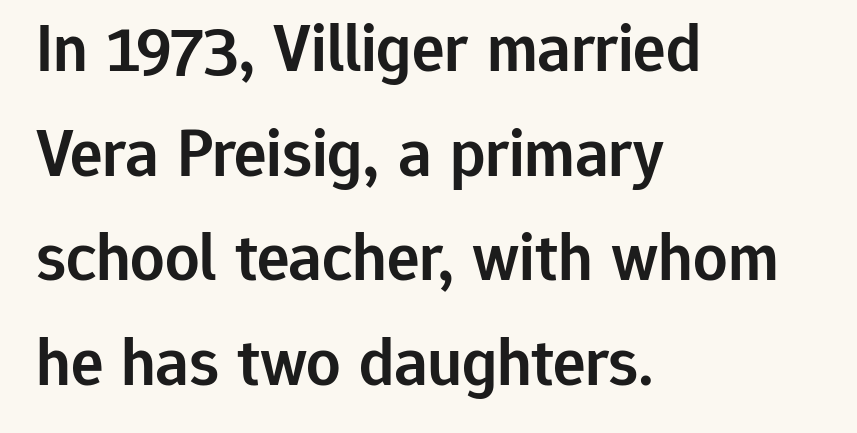
The image shows 68 px semibold sans-serif type, upright; set left-aligned, normal line spacing (1.54x), normal letter spacing, not underlined; low stroke contrast and a medium x-height.
